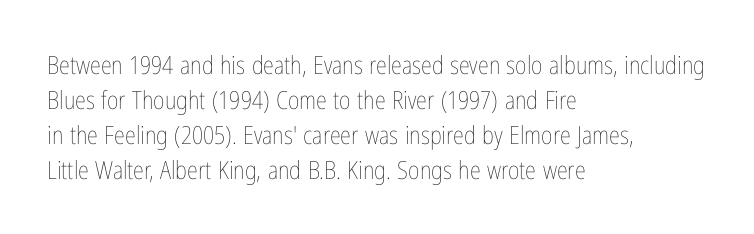
The image shows 25 px text type, upright; set left-aligned, normal line spacing (1.4x), normal letter spacing, not underlined.
